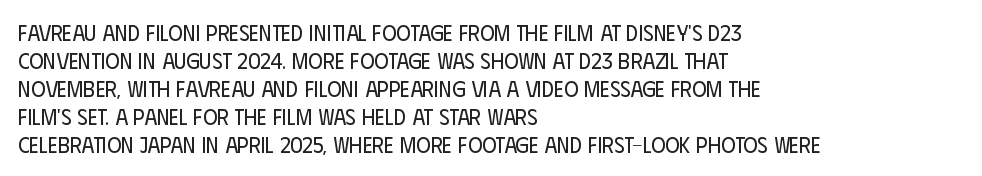
No extra ink here — the face is not bold. Students, observe: this is what conventionally led text looks like. Visually the block forms a straight wall on the left and a jagged coastline on the right. Clear beneath every line of the passage.
